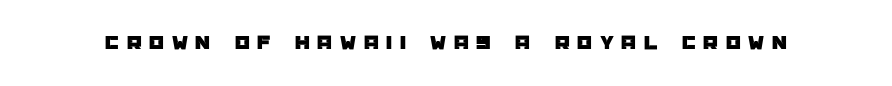
{"italic": "no", "underline": "no", "letter_spacing": "wide", "letter_spacing_em": 0.37, "glyph_px": 21}
